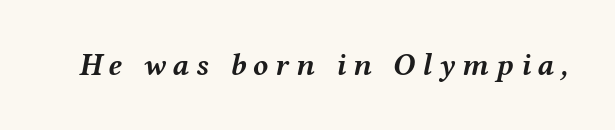
Q: Is the text bold? A: Yes.
Q: Is the text italic (slanted)? A: Yes, it leans right by about 12 degrees.
Q: Is the text underlined? A: No.
Q: Is the spacing between letters normal or unusually wide? A: Unusually wide.
Q: Width (condensed, normal, or wide)? A: Wide.
Q: Stroke contrast? A: Medium.
Q: x-height? A: Medium.
Q: Monospaced? A: No.
